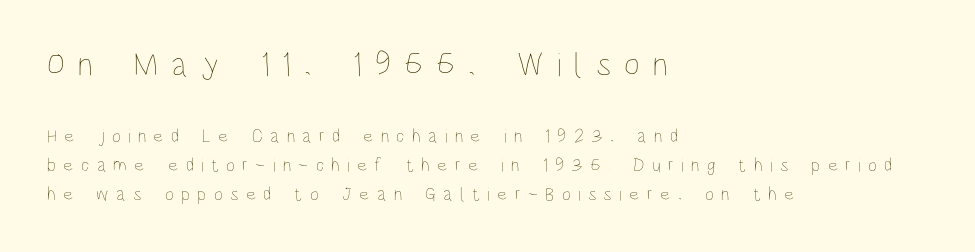
The image shows 34 px thin, condensed type, upright; set left-aligned, normal line spacing (1.53x), unusually wide letter spacing (+0.39 em), not underlined; the first (top) block is 1.79x larger; low stroke contrast and a large x-height.
